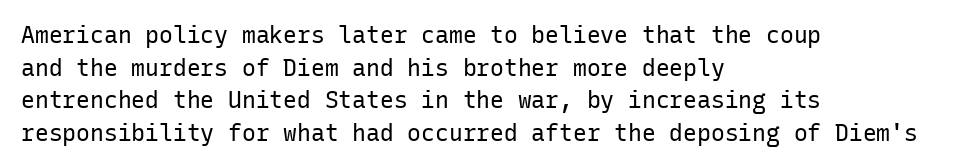
Q: Is the text bold? A: No.
Q: Is the text italic (slanted)? A: No, it is upright.
Q: Is the text underlined? A: No.
Q: How is the paragraph aligned? A: Left-aligned.
Q: Is the spacing between letters normal or unusually wide? A: Normal.
Q: Is the spacing between lines tight, normal or loose? A: Normal.
